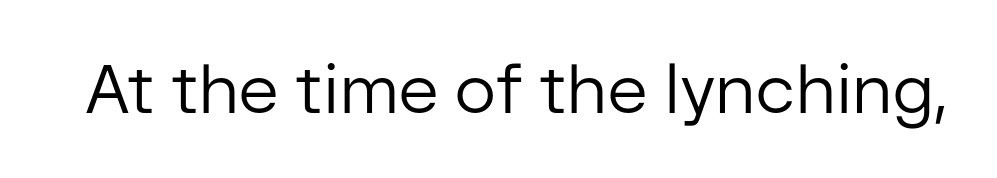
Nothing heavy about these letters — not bold at all. The rendering uses natural spacing where letterforms have individual widths. The characters display no serif detailing; their extremities are plain. There is no visible air inserted between adjacent glyphs. Clear beneath every line of the passage.
